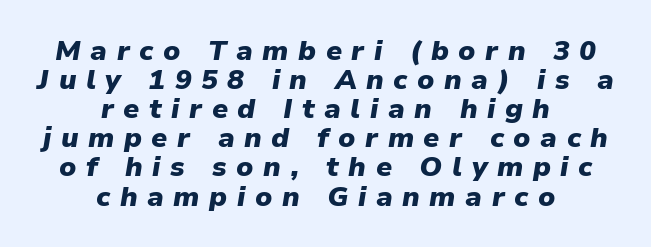
The image shows 28 px heavy type, italic (leaning right); set centered, tight line spacing (1.04x), unusually wide letter spacing (+0.34 em), not underlined; low stroke contrast and a medium x-height.
